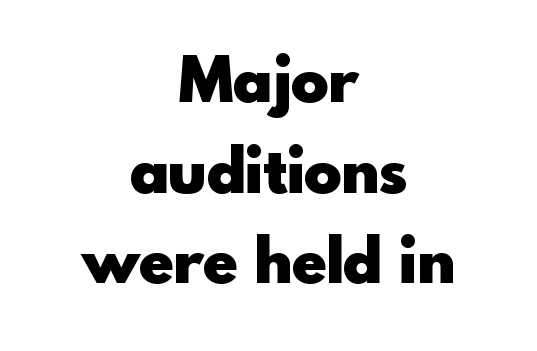
The image shows 63 px heavy sans-serif type, upright; set centered, normal line spacing (1.44x), normal letter spacing, not underlined; a small x-height.
